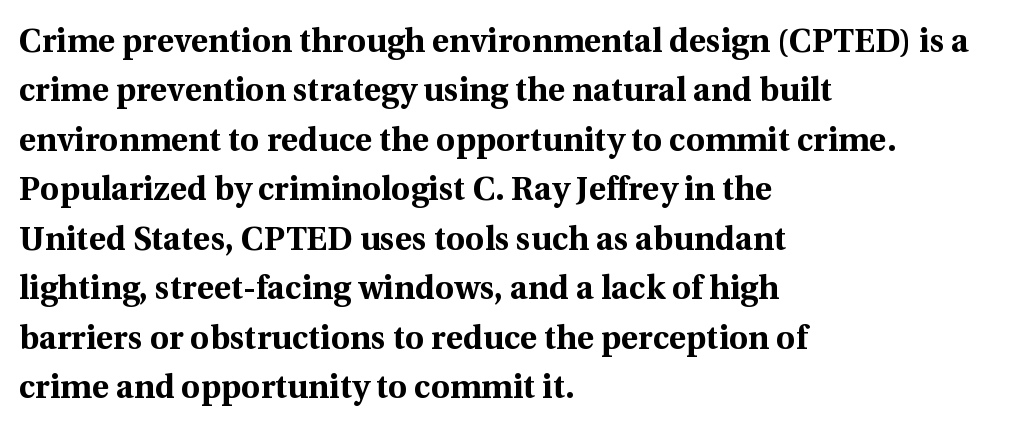
The image shows 33 px bold serif type, upright; set left-aligned, normal line spacing (1.5x), normal letter spacing, not underlined; a medium x-height.
